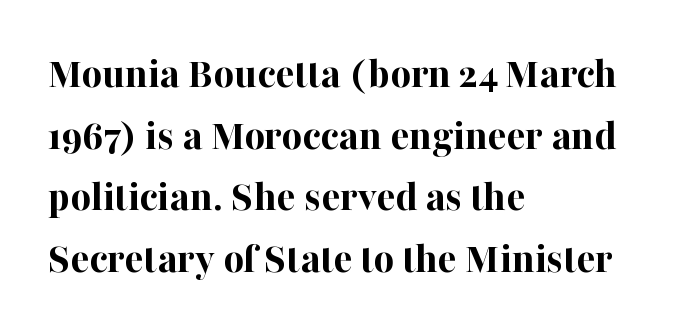
{"serif": "yes", "italic": "no", "bold": "yes", "weight": "bold", "width": "normal", "stroke_contrast": "high", "x_height": "medium", "monospaced": "no", "underline": "no", "align": "left", "line_spacing": "normal", "line_spacing_ratio": 1.4, "letter_spacing": "normal", "letter_spacing_em": 0.0, "glyph_px": 44}
